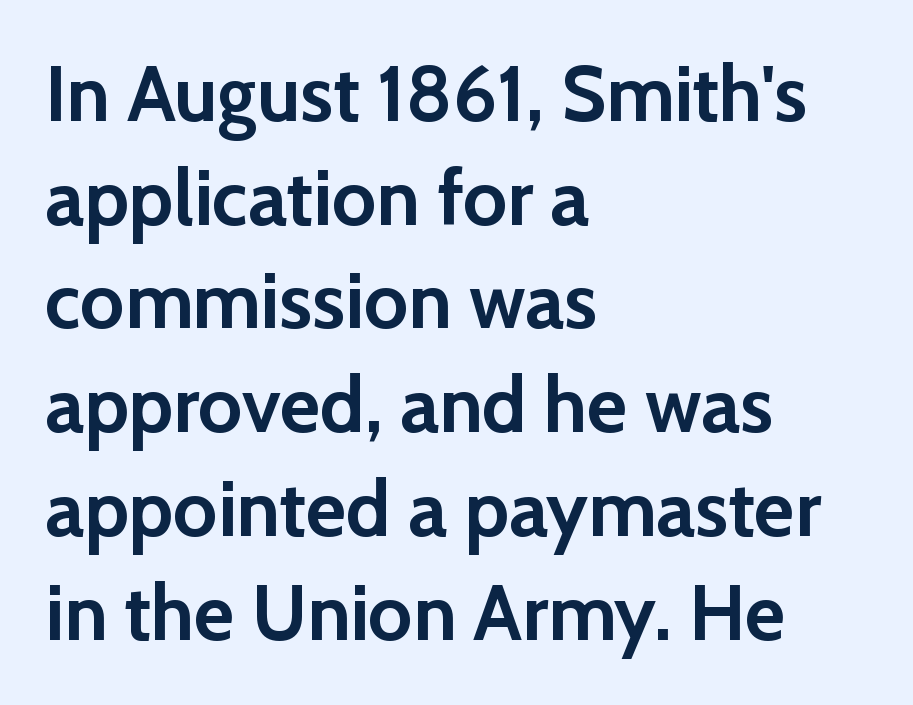
The image shows 78 px semibold sans-serif type, upright; set left-aligned, normal line spacing (1.33x), normal letter spacing, not underlined; low stroke contrast and a medium x-height.
